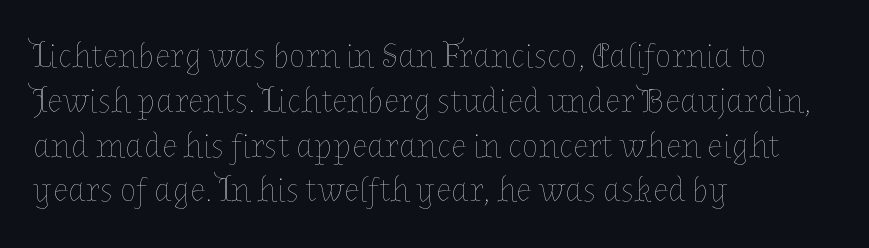
The image shows 35 px thin type, upright; set left-aligned, normal line spacing (1.28x), normal letter spacing, not underlined; low stroke contrast and a medium x-height.
